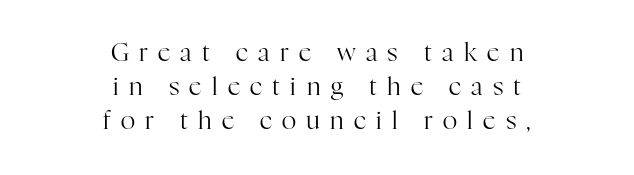
{"italic": "no", "bold": "no", "underline": "no", "align": "center", "line_spacing": "normal", "line_spacing_ratio": 1.36, "letter_spacing": "wide", "letter_spacing_em": 0.41, "glyph_px": 25}
